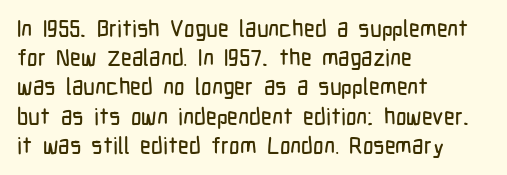
The image shows 23 px text type, upright; set left-aligned, normal line spacing (1.27x), normal letter spacing, not underlined.
